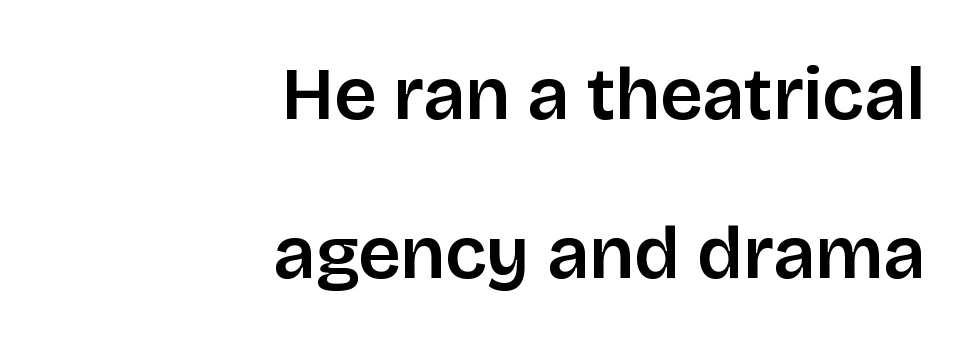
The specimen reads as upright at a glance. A typesetter would call this proportional, since set widths differ per character. Type style note: lacks serifs. You could fit nearly another row in the gap between these rows.
